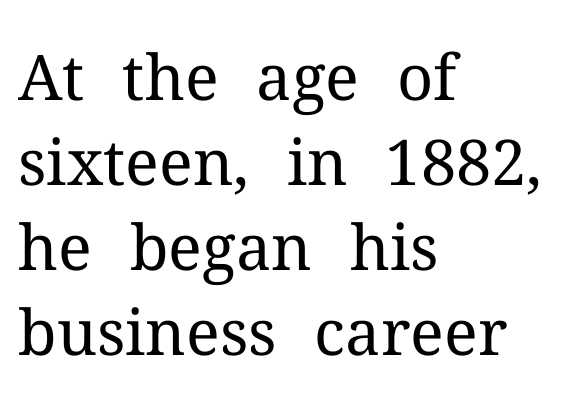
{"serif": "yes", "italic": "no", "bold": "no", "weight": "regular", "width": "normal", "stroke_contrast": "medium", "x_height": "medium", "monospaced": "no", "underline": "no", "align": "left", "line_spacing": "normal", "line_spacing_ratio": 1.35, "letter_spacing": "normal", "letter_spacing_em": 0.0, "glyph_px": 63}
